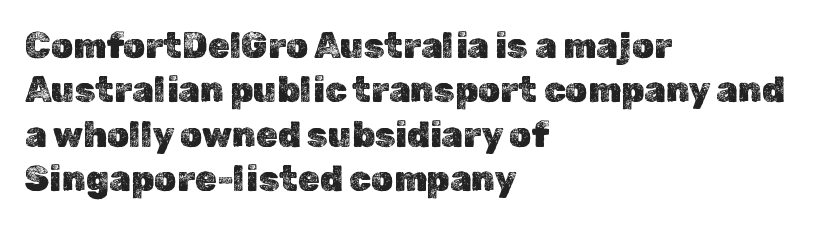
The image shows 35 px text type, upright; set left-aligned, normal line spacing (1.27x), normal letter spacing, not underlined; a medium x-height.
